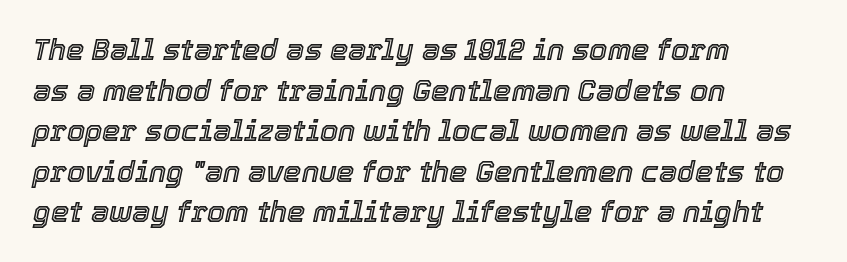
{"italic": "yes", "lean": "right", "slant_degrees": 12, "width": "normal", "x_height": "medium", "monospaced": "no", "underline": "no", "align": "left", "line_spacing": "normal", "line_spacing_ratio": 1.4, "letter_spacing": "normal", "letter_spacing_em": 0.0, "glyph_px": 29}
